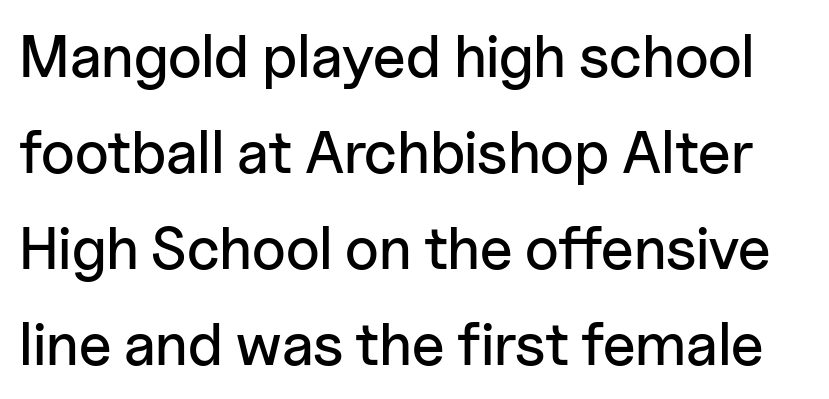
Q: Is the text italic (slanted)? A: No, it is upright.
Q: Is the typeface a serif or a sans-serif typeface? A: Sans-serif.
Q: Is the text underlined? A: No.
Q: Is the spacing between letters normal or unusually wide? A: Normal.
Q: Is the spacing between lines tight, normal or loose? A: Normal.
Q: Width (condensed, normal, or wide)? A: Normal.
Q: Stroke contrast? A: Low.
Q: x-height? A: Medium.
Q: Monospaced? A: No.
